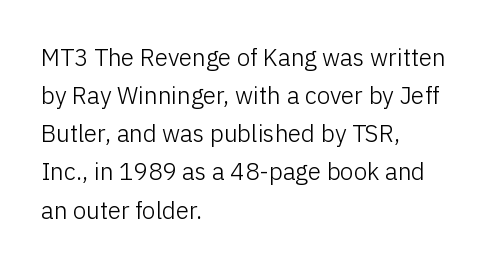
{"italic": "no", "bold": "no", "underline": "no", "align": "left", "line_spacing": "normal", "line_spacing_ratio": 1.59, "letter_spacing": "normal", "letter_spacing_em": 0.0, "glyph_px": 24}
